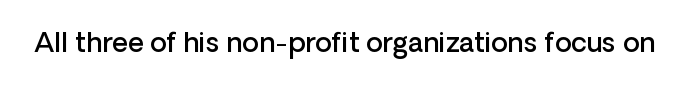
Q: Is the text bold? A: Semi-bold.
Q: Is the text italic (slanted)? A: No, it is upright.
Q: Is the text underlined? A: No.
Q: Is the spacing between letters normal or unusually wide? A: Normal.
